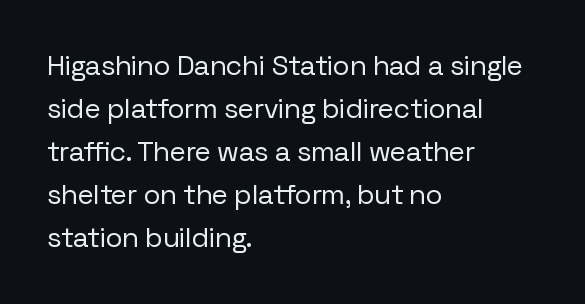
These lines were composed using upright roman letters. Stems and bowls with no extra thickness — not bold. The space between consecutive lines is moderate. What kind of face is this? One without serifs — a sans.
